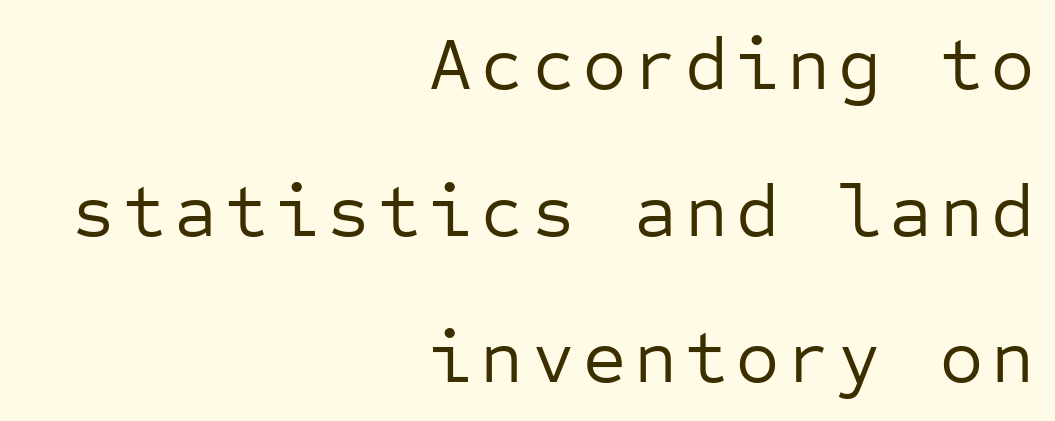
Is there any slant? The stems are plumb. Which margin do the lines hug? The right one — the left edge is uneven. No word sits above an underline. One glance says open: line gaps are wider than usual.
